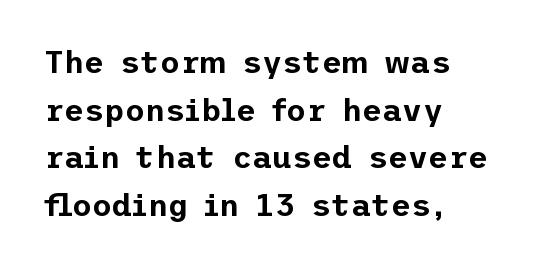
The image shows 31 px sans-serif type, upright; set left-aligned, normal line spacing (1.54x), normal letter spacing, not underlined; low stroke contrast and a medium x-height.
